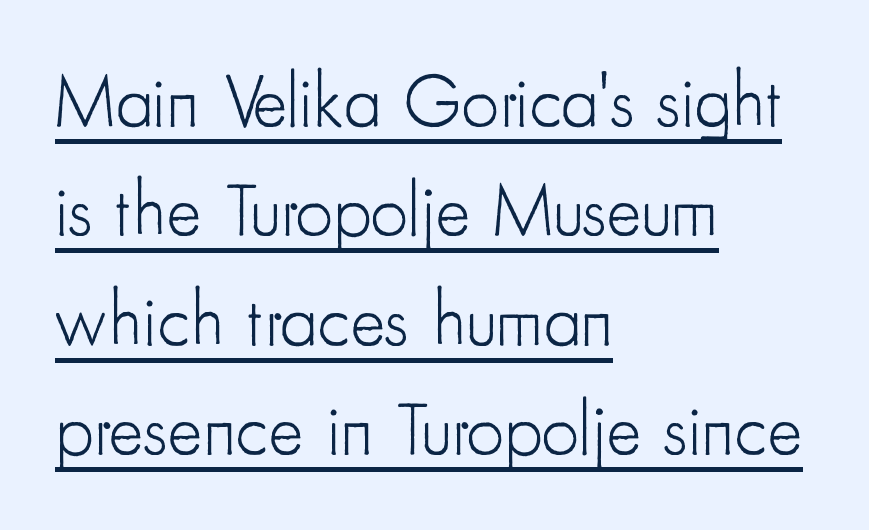
{"serif": "no", "italic": "no", "bold": "no", "weight": "light", "width": "condensed", "stroke_contrast": "low", "x_height": "small", "monospaced": "no", "underline": "yes", "align": "left", "line_spacing": "normal", "line_spacing_ratio": 1.46, "letter_spacing": "normal", "letter_spacing_em": 0.0, "glyph_px": 75}
